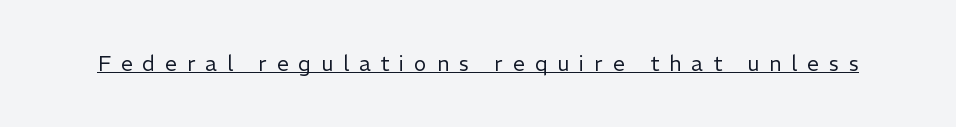
{"italic": "no", "bold": "no", "underline": "yes", "letter_spacing": "wide", "letter_spacing_em": 0.48, "glyph_px": 21}
